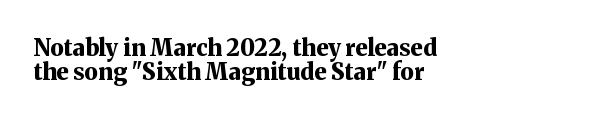
{"italic": "no", "bold": "yes", "underline": "no", "align": "left", "line_spacing": "tight", "line_spacing_ratio": 1.04, "letter_spacing": "normal", "letter_spacing_em": 0.0, "glyph_px": 23}
